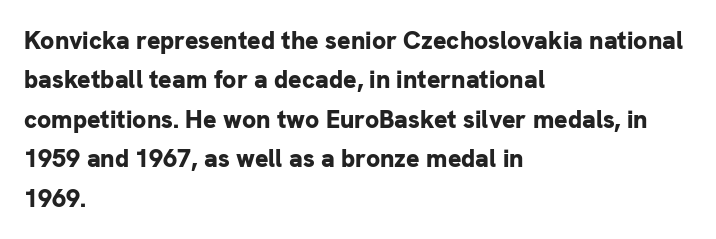
{"italic": "no", "bold": "yes", "underline": "no", "align": "left", "line_spacing": "normal", "line_spacing_ratio": 1.58, "letter_spacing": "normal", "letter_spacing_em": 0.0, "glyph_px": 25}
